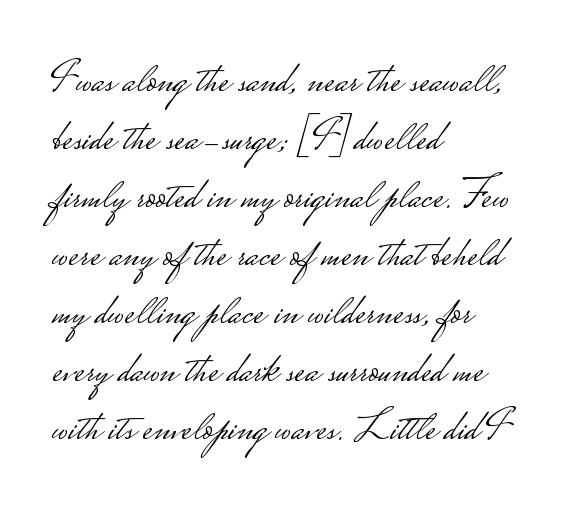
The image shows 44 px light, wide sans-serif type; set left-aligned, normal line spacing (1.32x), normal letter spacing, not underlined; low stroke contrast.
